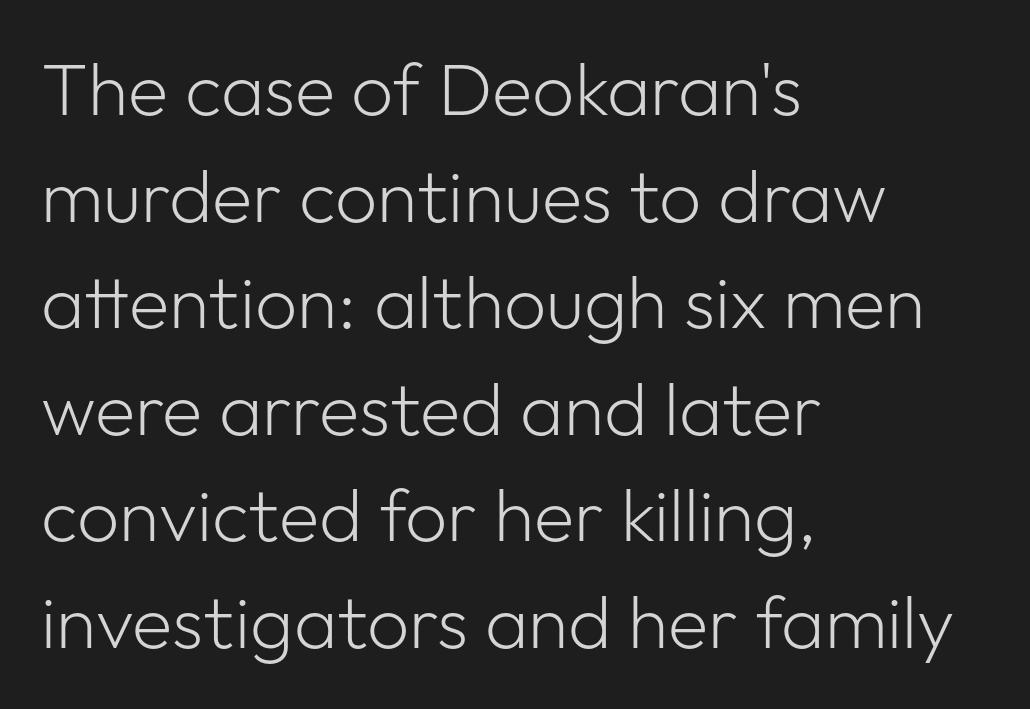
{"serif": "no", "italic": "no", "bold": "no", "weight": "light", "width": "normal", "stroke_contrast": "low", "x_height": "medium", "monospaced": "no", "underline": "no", "align": "left", "line_spacing": "normal", "line_spacing_ratio": 1.44, "letter_spacing": "normal", "letter_spacing_em": 0.0, "glyph_px": 74}
